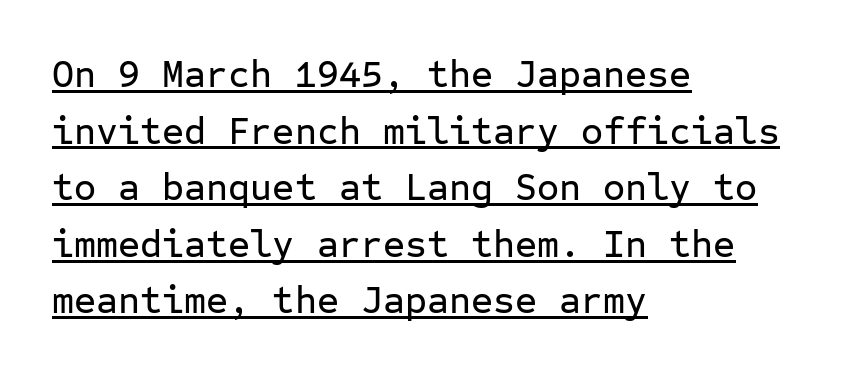
Q: Is the text italic (slanted)? A: No, it is upright.
Q: Is the typeface a serif or a sans-serif typeface? A: Sans-serif.
Q: Is the text underlined? A: Yes.
Q: How is the paragraph aligned? A: Left-aligned.
Q: Is the spacing between letters normal or unusually wide? A: Normal.
Q: Is the spacing between lines tight, normal or loose? A: Normal.
Q: Width (condensed, normal, or wide)? A: Normal.
Q: Stroke contrast? A: Low.
Q: x-height? A: Medium.
Q: Monospaced? A: Yes.
